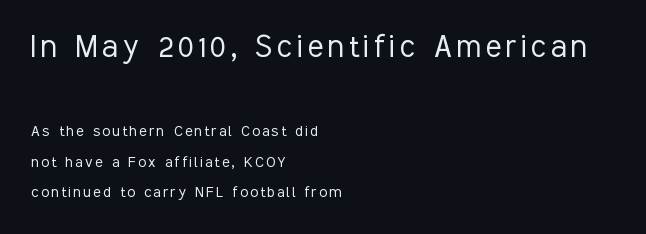
No heavy texture on the line: the type isn't bold. Vertically, the passage feels balanced, rows spaced as you'd expect. The face used here is a sans, in the tradition of grotesques and geometrics. The type sits square on the baseline with zero lean.
